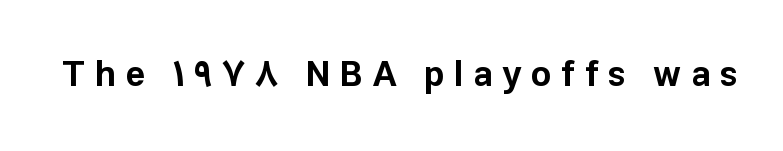
{"serif": "no", "italic": "no", "bold": "yes", "weight": "bold", "width": "normal", "stroke_contrast": "low", "x_height": "medium", "monospaced": "no", "underline": "no", "letter_spacing": "wide", "letter_spacing_em": 0.28, "glyph_px": 35}
